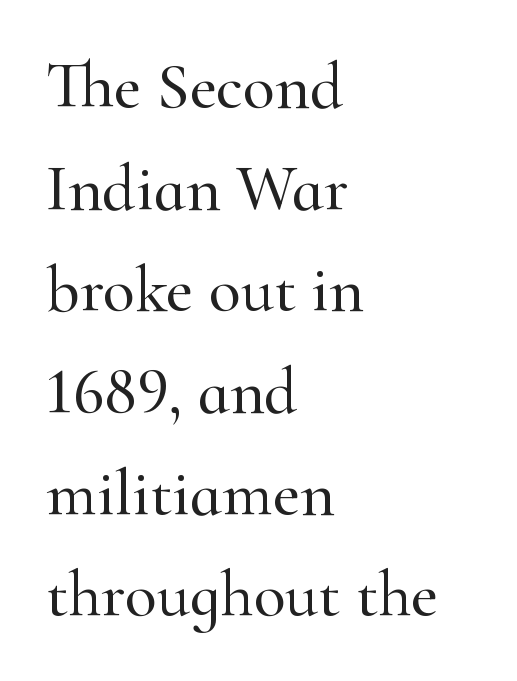
Q: Is the text italic (slanted)? A: No, it is upright.
Q: Is the typeface a serif or a sans-serif typeface? A: Serif.
Q: Is the text underlined? A: No.
Q: How is the paragraph aligned? A: Left-aligned.
Q: Is the spacing between letters normal or unusually wide? A: Normal.
Q: Is the spacing between lines tight, normal or loose? A: Normal.
Q: Width (condensed, normal, or wide)? A: Normal.
Q: Stroke contrast? A: High.
Q: x-height? A: Small.
Q: Monospaced? A: No.
